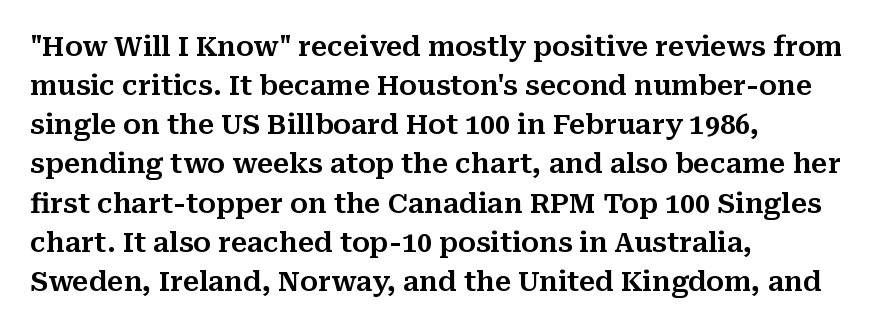
{"italic": "no", "underline": "no", "align": "left", "line_spacing": "normal", "line_spacing_ratio": 1.45, "letter_spacing": "normal", "letter_spacing_em": 0.0, "glyph_px": 27}
